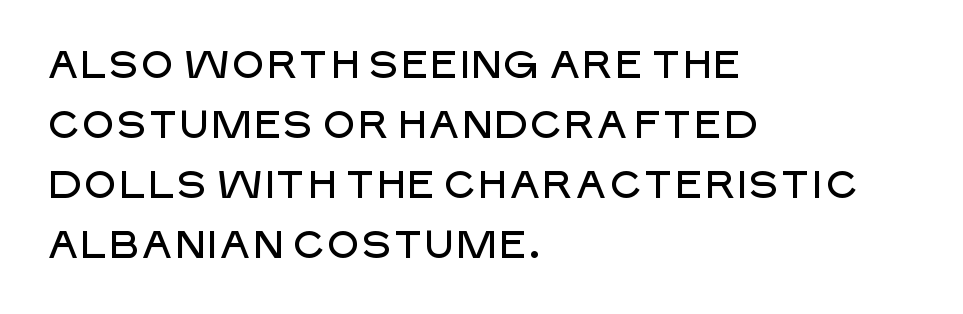
The image shows 38 px sans-serif type, upright; set left-aligned, normal line spacing (1.58x), normal letter spacing, not underlined; low stroke contrast and a large x-height.
